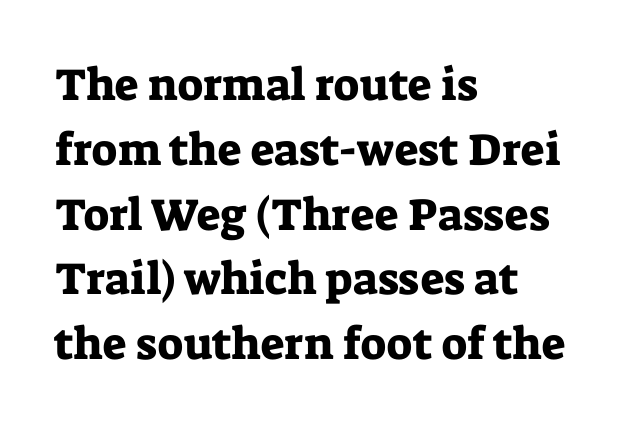
The image shows 45 px serif type, upright; set left-aligned, normal line spacing (1.44x), normal letter spacing, not underlined; low stroke contrast and a medium x-height.
